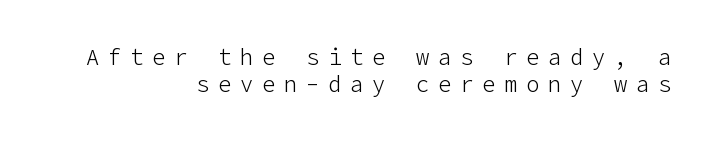
The rendering anchors every line to the right-hand side. Every stem runs plumb, perpendicular to the baseline. The face used here is rendered with a markedly widened letterfit. Weight: in the light-to-regular range. Glance below the letters and you will spot only blank space.
